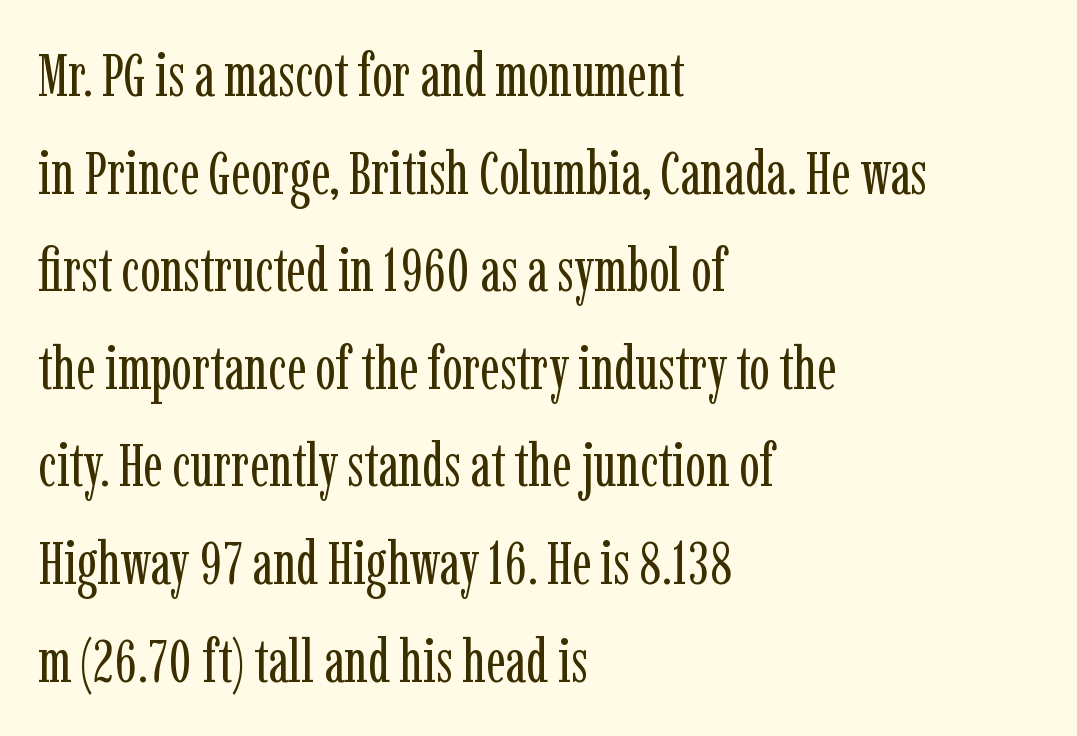
{"serif": "yes", "italic": "no", "bold": "no", "weight": "regular", "width": "condensed", "stroke_contrast": "low", "x_height": "medium", "monospaced": "no", "underline": "no", "align": "left", "line_spacing": "normal", "line_spacing_ratio": 1.6, "letter_spacing": "normal", "letter_spacing_em": 0.0, "glyph_px": 61}
